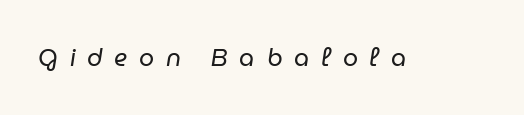
Q: Is the text bold? A: No.
Q: Is the text italic (slanted)? A: Yes, it leans right by about 9 degrees.
Q: Is the text underlined? A: No.
Q: Is the spacing between letters normal or unusually wide? A: Unusually wide.
